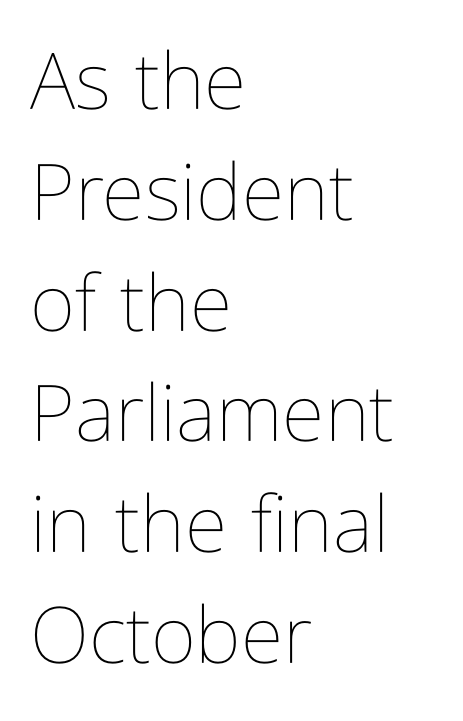
Q: Is the text bold? A: No.
Q: Is the text italic (slanted)? A: No, it is upright.
Q: Is the text underlined? A: No.
Q: How is the paragraph aligned? A: Left-aligned.
Q: Is the spacing between letters normal or unusually wide? A: Normal.
Q: Is the spacing between lines tight, normal or loose? A: Normal.
Q: Width (condensed, normal, or wide)? A: Condensed.
Q: Stroke contrast? A: Low.
Q: x-height? A: Medium.
Q: Monospaced? A: No.
